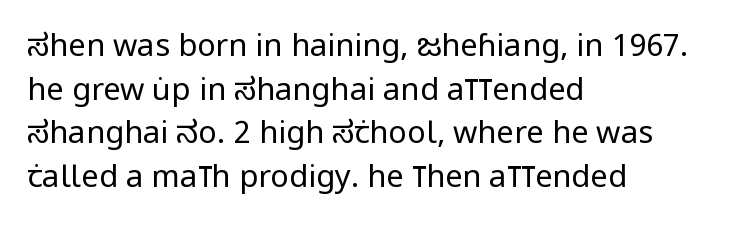
The image shows 31 px regular-weight, condensed sans-serif type, upright; set left-aligned, normal line spacing (1.41x), normal letter spacing, not underlined; low stroke contrast and a large x-height.
